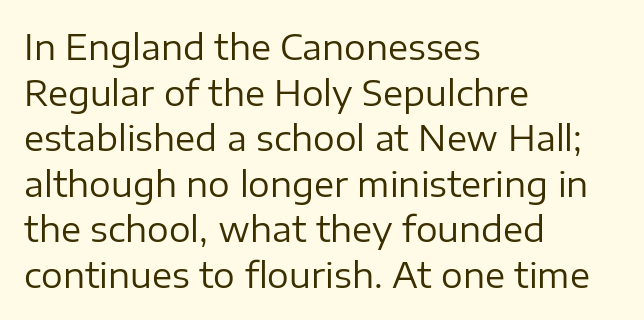
{"serif": "no", "italic": "no", "bold": "no", "weight": "regular", "width": "normal", "stroke_contrast": "low", "x_height": "medium", "monospaced": "no", "underline": "no", "align": "left", "line_spacing": "normal", "line_spacing_ratio": 1.34, "letter_spacing": "normal", "letter_spacing_em": 0.0, "glyph_px": 34}
